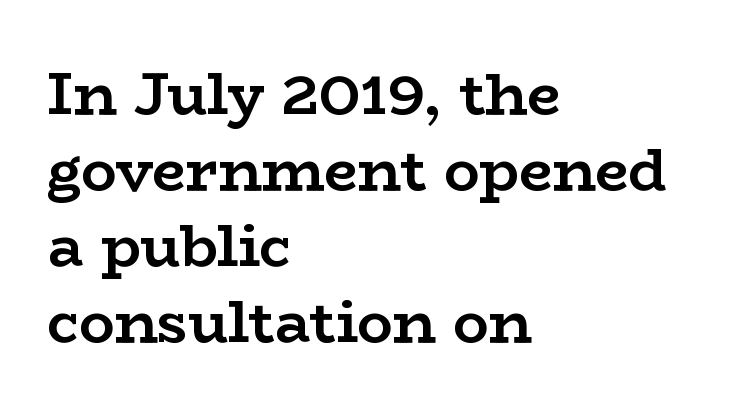
Q: Is the text bold? A: Yes.
Q: Is the text italic (slanted)? A: No, it is upright.
Q: Is the typeface a serif or a sans-serif typeface? A: Serif.
Q: Is the text underlined? A: No.
Q: How is the paragraph aligned? A: Left-aligned.
Q: Is the spacing between letters normal or unusually wide? A: Normal.
Q: Is the spacing between lines tight, normal or loose? A: Normal.
Q: Width (condensed, normal, or wide)? A: Wide.
Q: Stroke contrast? A: Low.
Q: x-height? A: Medium.
Q: Monospaced? A: No.
